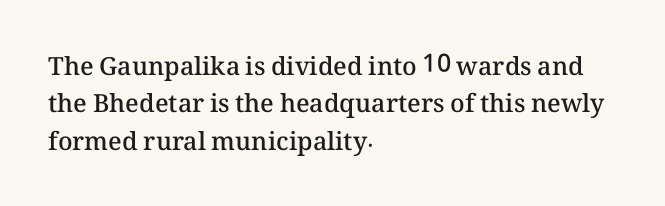
The image shows 25 px text type, upright; set left-aligned, normal line spacing (1.5x), normal letter spacing, not underlined.
